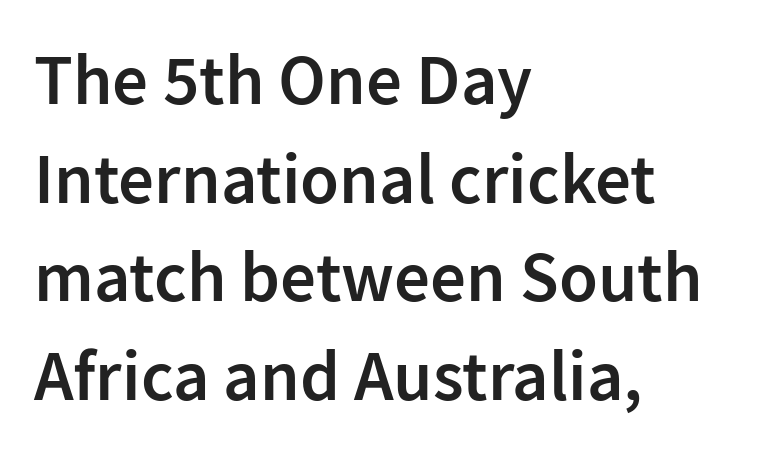
{"serif": "no", "italic": "no", "bold": "semi", "weight": "semibold", "width": "normal", "stroke_contrast": "low", "x_height": "medium", "monospaced": "no", "underline": "no", "align": "left", "line_spacing": "normal", "line_spacing_ratio": 1.39, "letter_spacing": "normal", "letter_spacing_em": 0.0, "glyph_px": 71}
